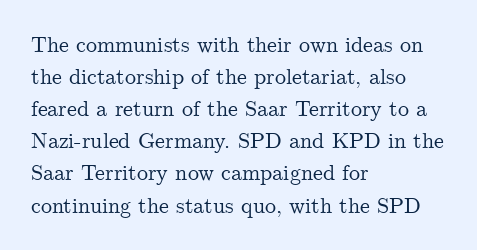
{"italic": "no", "underline": "no", "align": "left", "line_spacing": "normal", "line_spacing_ratio": 1.46, "letter_spacing": "normal", "letter_spacing_em": 0.0, "glyph_px": 22}
